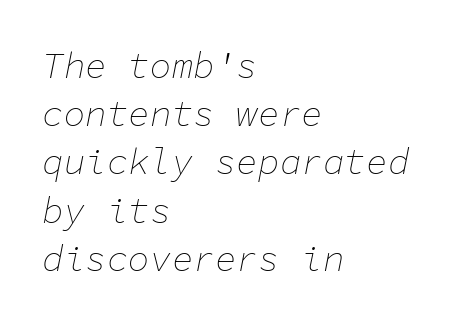
The image shows 36 px thin type, italic (leaning right), monospaced; set left-aligned, normal line spacing (1.34x), normal letter spacing, not underlined; low stroke contrast and a medium x-height.
